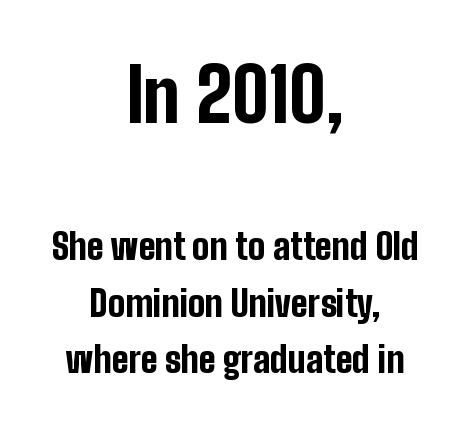
{"serif": "no", "italic": "no", "bold": "yes", "weight": "bold", "width": "condensed", "stroke_contrast": "low", "x_height": "medium", "monospaced": "no", "underline": "no", "align": "center", "line_spacing": "normal", "line_spacing_ratio": 1.57, "letter_spacing": "normal", "letter_spacing_em": 0.0, "larger_block": "first", "size_ratio": 2.03, "glyph_px": 73}
